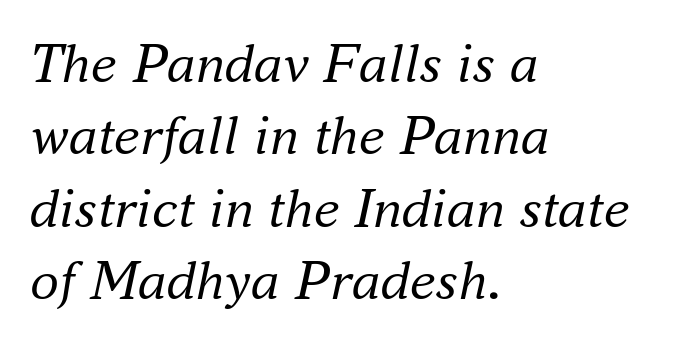
The letters advance in unequal steps, a hallmark of proportional type. The lettering tilts uniformly, giving the passage an italic look. Old-style or modern, the face here clearly has serifs. The font is comparable to plain body text, perhaps lighter.
